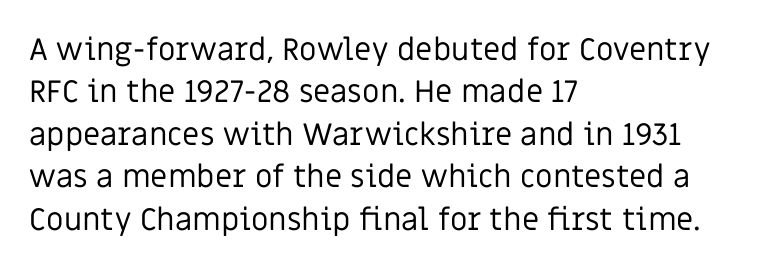
The tracking reads as untouched default to a designer's eye. How would I describe the line gaps? Plain and ordinary. A clean baseline with only descenders dipping below it. Quick note: not italic, upright. Here the designer chose a conventional face with non-uniform glyph widths.
